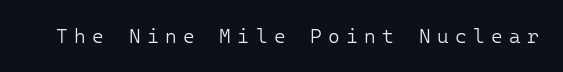
{"italic": "no", "bold": "no", "underline": "no", "letter_spacing": "wide", "letter_spacing_em": 0.32, "glyph_px": 20}
